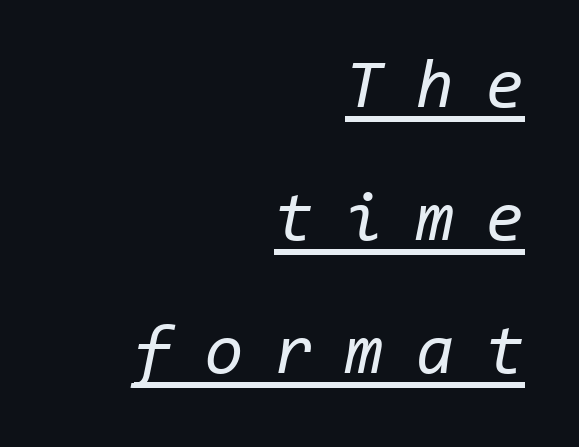
{"italic": "yes", "lean": "right", "slant_degrees": 11, "bold": "no", "weight": "regular", "width": "normal", "stroke_contrast": "low", "x_height": "medium", "monospaced": "yes", "underline": "yes", "align": "right", "line_spacing": "loose", "line_spacing_ratio": 1.93, "letter_spacing": "wide", "letter_spacing_em": 0.47, "glyph_px": 69}
